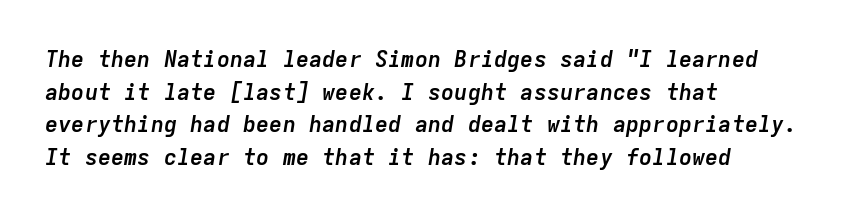
Anything drawn beneath the words? Only blank space. You could call the tracking neutral — neither tight nor loose. Whoever set this chose a conventional vertical rhythm. Designer's note — italics engaged.
